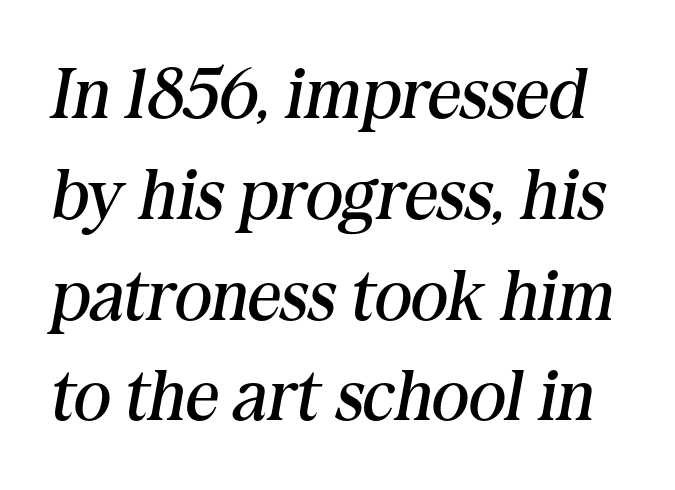
The image shows 72 px regular-weight serif type, italic (leaning right); set normal line spacing (1.4x), normal letter spacing, not underlined; medium stroke contrast and a medium x-height.
